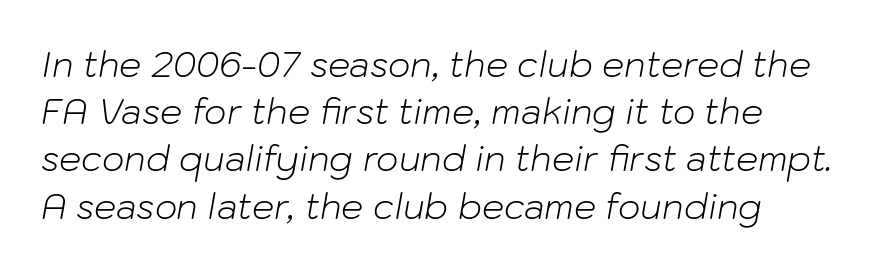
Q: Is the text bold? A: No.
Q: Is the text italic (slanted)? A: Yes, it leans right by about 10 degrees.
Q: Is the text underlined? A: No.
Q: How is the paragraph aligned? A: Left-aligned.
Q: Is the spacing between letters normal or unusually wide? A: Normal.
Q: Is the spacing between lines tight, normal or loose? A: Normal.
Q: Width (condensed, normal, or wide)? A: Normal.
Q: Stroke contrast? A: Low.
Q: x-height? A: Medium.
Q: Monospaced? A: No.
